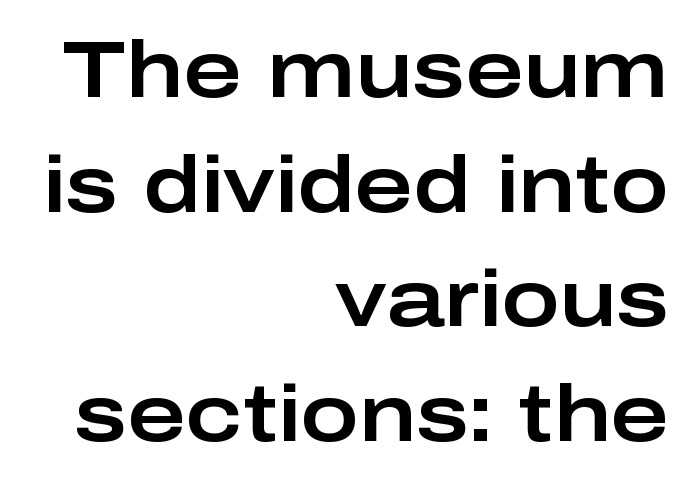
Q: Is the text italic (slanted)? A: No, it is upright.
Q: Is the typeface a serif or a sans-serif typeface? A: Sans-serif.
Q: Is the text underlined? A: No.
Q: How is the paragraph aligned? A: Right-aligned.
Q: Is the spacing between letters normal or unusually wide? A: Normal.
Q: Is the spacing between lines tight, normal or loose? A: Normal.
Q: Width (condensed, normal, or wide)? A: Wide.
Q: Stroke contrast? A: Low.
Q: x-height? A: Medium.
Q: Monospaced? A: No.
